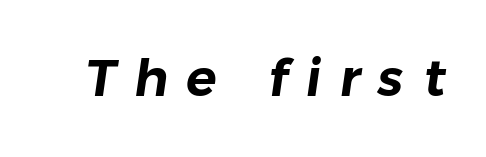
{"serif": "no", "width": "normal", "stroke_contrast": "low", "x_height": "medium", "monospaced": "no", "underline": "no", "letter_spacing": "wide", "letter_spacing_em": 0.37, "glyph_px": 51}
